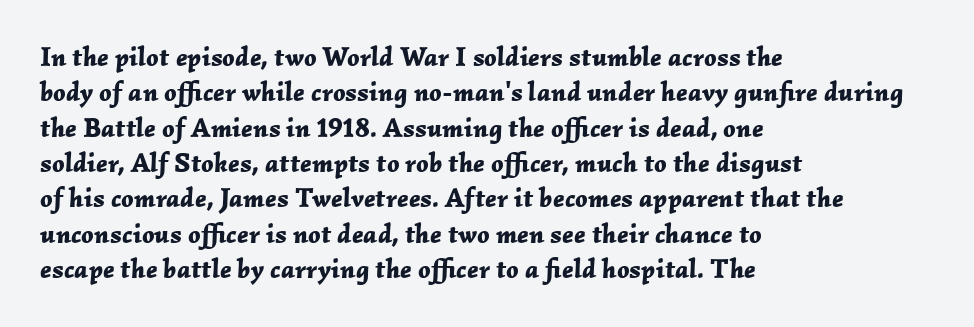
The image shows 27 px bold type, italic (leaning right); set left-aligned, normal line spacing (1.31x), normal letter spacing, not underlined.
